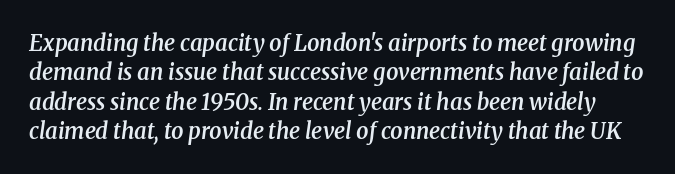
The image shows 22 px text type, italic (leaning right); set normal line spacing (1.33x), normal letter spacing, not underlined.
